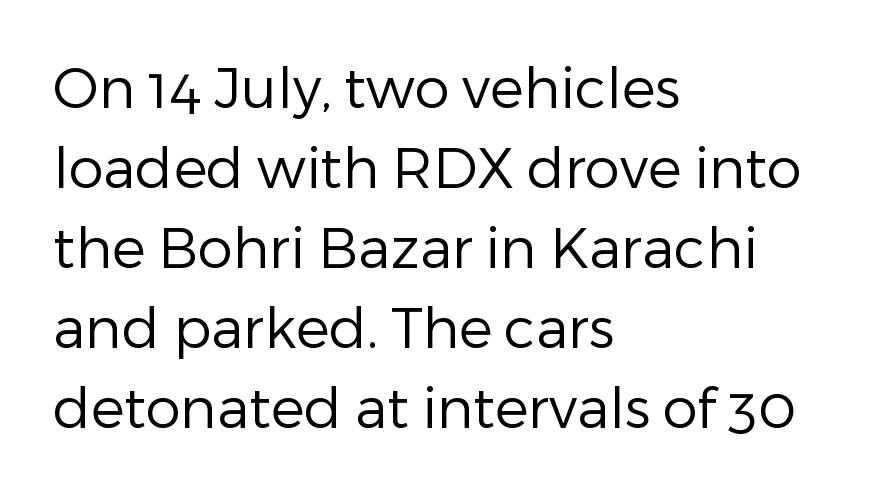
You could not count columns in this text — the font is proportionally spaced. The space directly below the letters is spotless. Each line starts at the same left margin while the right side varies. Posture: straight, roman, zero tilt. Short note: letters normally spaced. Type style note: lacks serifs.
